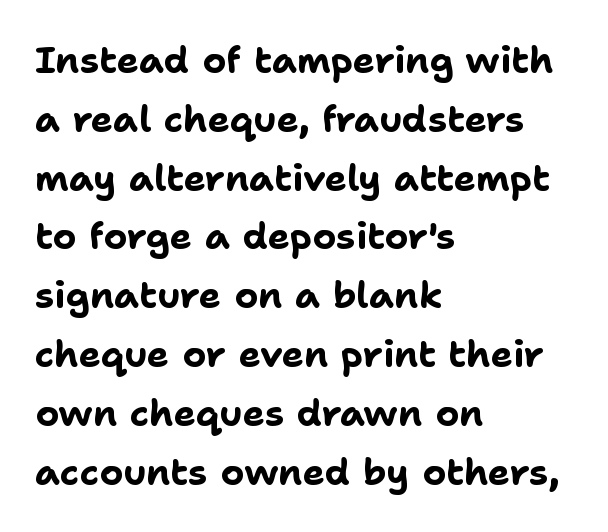
{"serif": "no", "italic": "no", "bold": "yes", "weight": "bold", "width": "normal", "stroke_contrast": "low", "x_height": "medium", "monospaced": "no", "underline": "no", "align": "left", "line_spacing": "normal", "line_spacing_ratio": 1.59, "letter_spacing": "normal", "letter_spacing_em": 0.0, "glyph_px": 37}
